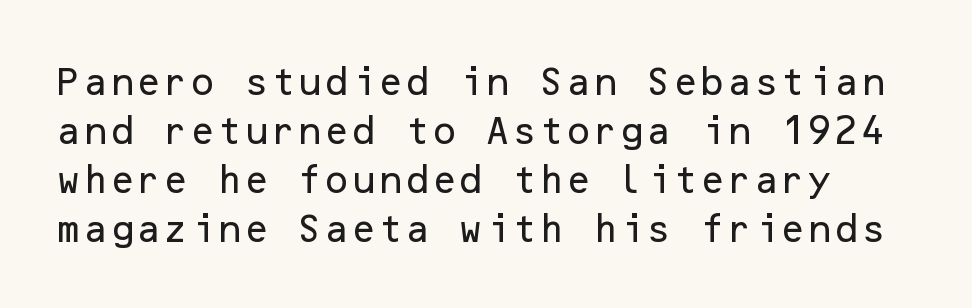
The image shows 31 px sans-serif type, upright; set normal line spacing (1.58x), normal letter spacing, not underlined; low stroke contrast and a medium x-height.
